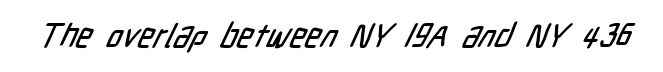
Q: Is the typeface a serif or a sans-serif typeface? A: Sans-serif.
Q: Is the text underlined? A: No.
Q: Is the spacing between letters normal or unusually wide? A: Normal.
Q: Width (condensed, normal, or wide)? A: Condensed.
Q: Stroke contrast? A: Low.
Q: x-height? A: Medium.
Q: Monospaced? A: No.
